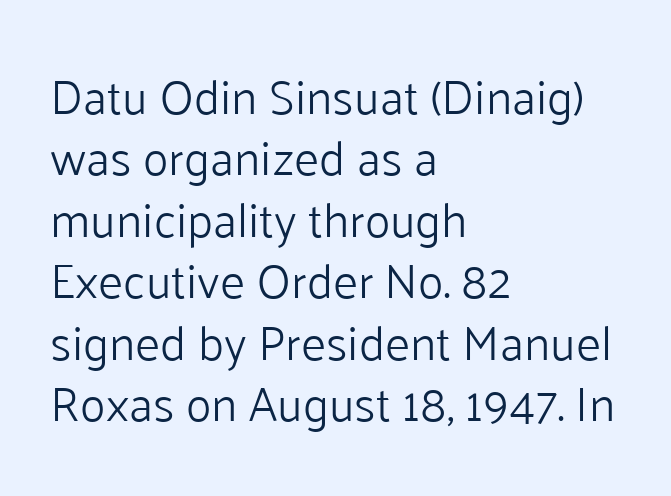
{"serif": "no", "italic": "no", "bold": "no", "weight": "light", "width": "normal", "stroke_contrast": "low", "x_height": "medium", "monospaced": "no", "underline": "no", "align": "left", "line_spacing": "normal", "line_spacing_ratio": 1.28, "letter_spacing": "normal", "letter_spacing_em": 0.0, "glyph_px": 48}
